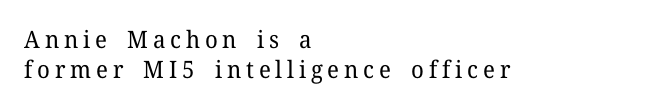
The image shows 24 px text type, upright; set left-aligned, normal line spacing (1.26x), unusually wide letter spacing (+0.2 em), not underlined.
